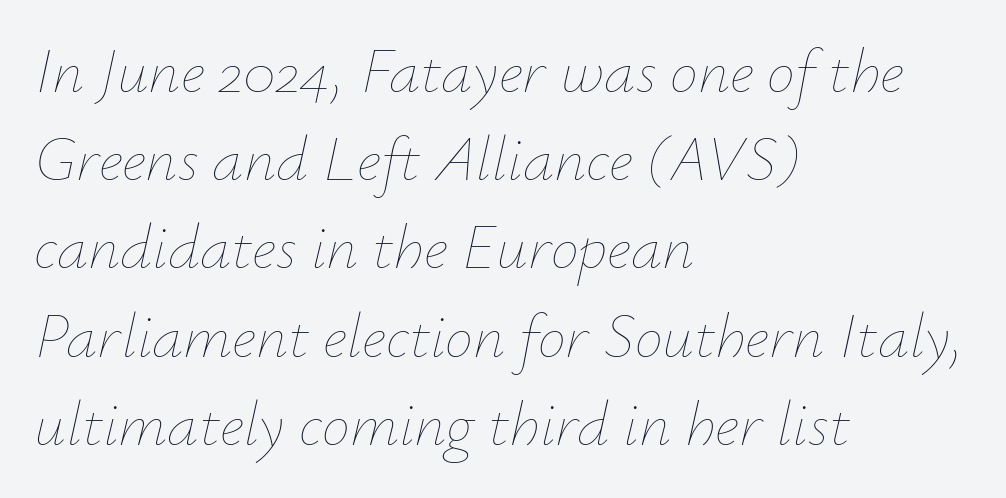
The image shows 63 px thin type, italic (leaning right); set left-aligned, normal line spacing (1.4x), normal letter spacing, not underlined; low stroke contrast and a small x-height.
